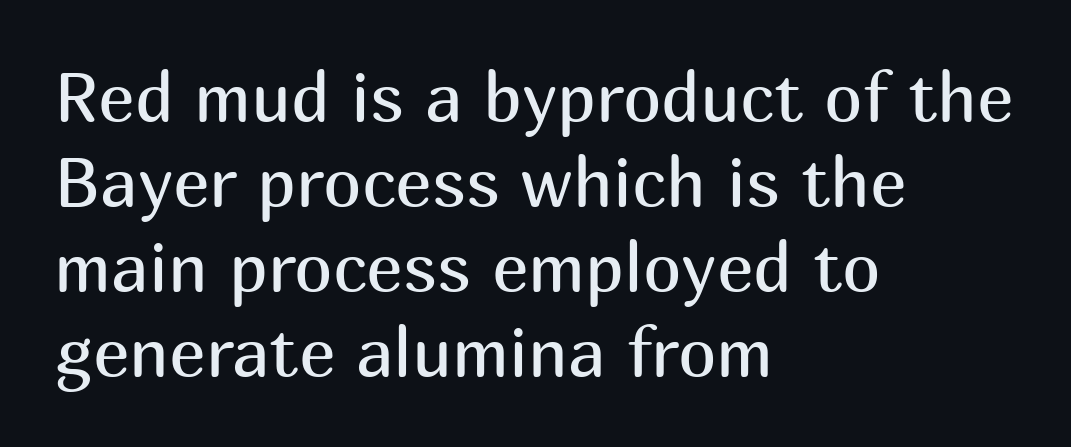
The image shows 69 px regular-weight sans-serif type, upright; set left-aligned, line spacing 1.23x, normal letter spacing, not underlined; medium stroke contrast and a medium x-height.
